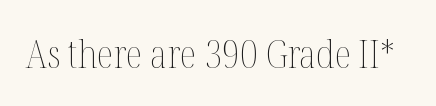
The line texture is even and compact thanks to regular tracking. The baseline area is clear. Stroke mass is kept to a normal reading level or below. The lettering holds an erect, upright posture throughout. Is this a fixed-width face? No — the glyphs have proportional, varying widths.
